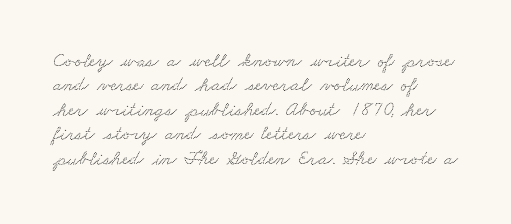
{"underline": "no", "align": "left", "line_spacing_ratio": 1.22, "letter_spacing": "normal", "letter_spacing_em": 0.0, "glyph_px": 20}
